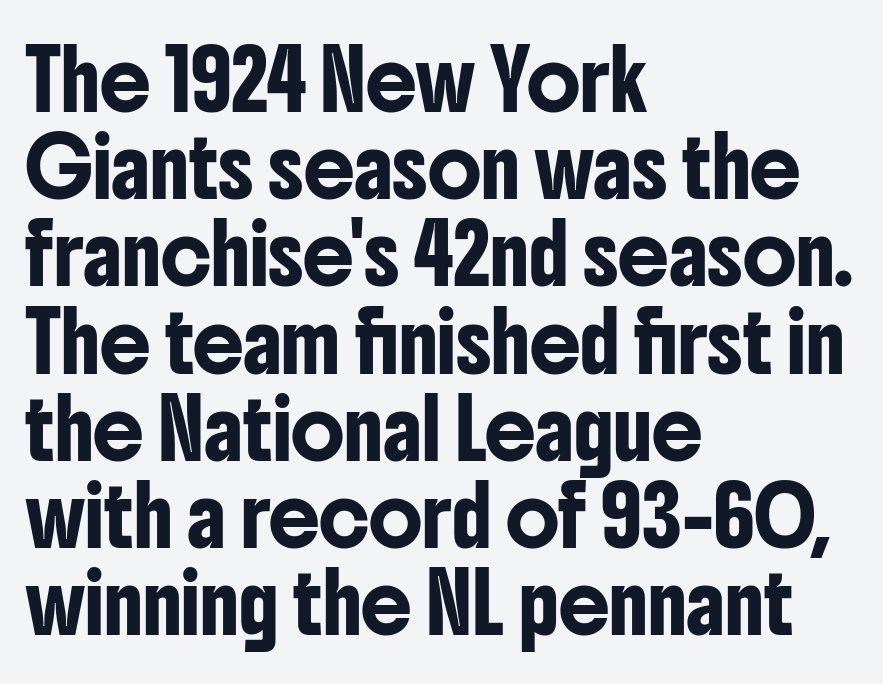
The image shows 57 px condensed sans-serif type, upright; set left-aligned, normal line spacing (1.53x), normal letter spacing, not underlined; low stroke contrast and a medium x-height.
